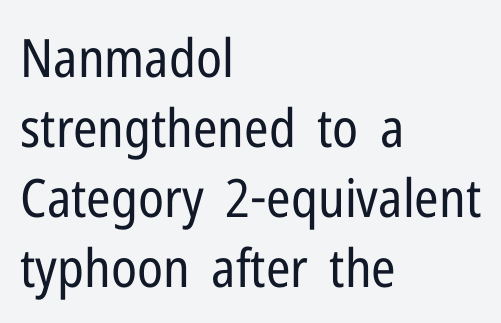
{"serif": "no", "italic": "no", "bold": "no", "weight": "regular", "width": "condensed", "stroke_contrast": "low", "x_height": "medium", "monospaced": "no", "underline": "no", "align": "left", "line_spacing": "normal", "line_spacing_ratio": 1.32, "letter_spacing": "normal", "letter_spacing_em": 0.0, "glyph_px": 53}
